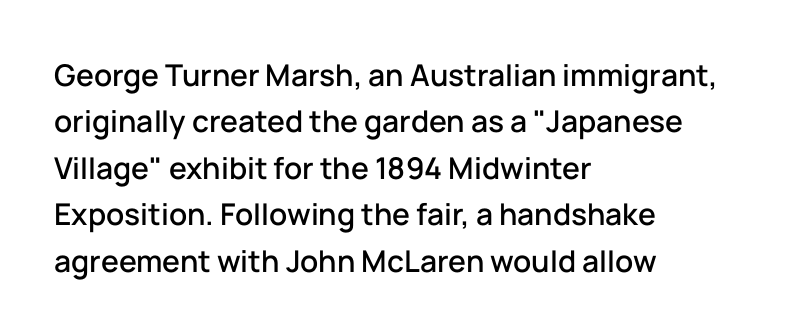
The words here are not underlined. The typography opts for an upright posture over an oblique one. What's the leading like? Ordinary, nothing unusual. A typesetter would call this proportional, since set widths differ per character.
